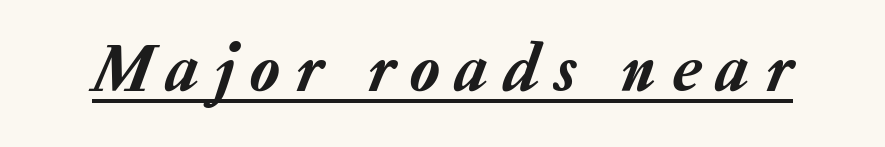
Q: Is the text italic (slanted)? A: Yes, it leans right by about 20 degrees.
Q: Is the text underlined? A: Yes.
Q: Is the spacing between letters normal or unusually wide? A: Unusually wide.
Q: Width (condensed, normal, or wide)? A: Normal.
Q: Stroke contrast? A: Low.
Q: x-height? A: Medium.
Q: Monospaced? A: No.
